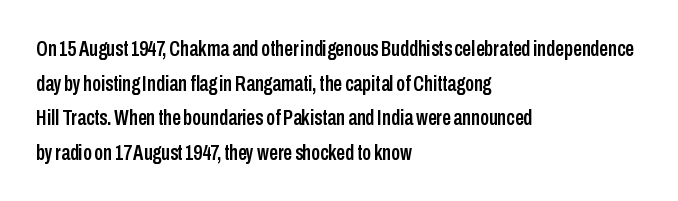
{"italic": "no", "underline": "no", "align": "left", "line_spacing": "normal", "line_spacing_ratio": 1.57, "letter_spacing": "normal", "letter_spacing_em": 0.0, "glyph_px": 22}
